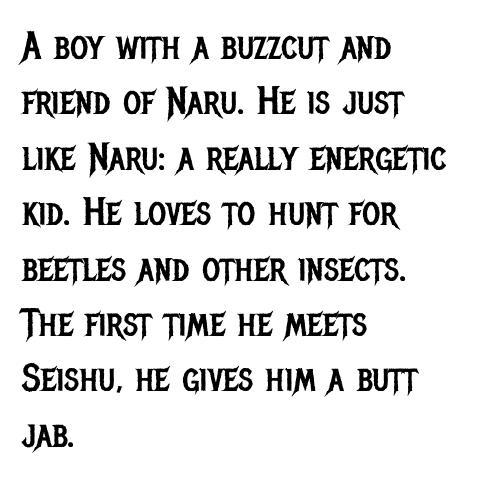
{"serif": "no", "italic": "no", "bold": "no", "weight": "regular", "width": "condensed", "stroke_contrast": "low", "x_height": "large", "monospaced": "no", "underline": "no", "align": "left", "line_spacing": "normal", "line_spacing_ratio": 1.42, "letter_spacing": "normal", "letter_spacing_em": 0.0, "glyph_px": 39}
